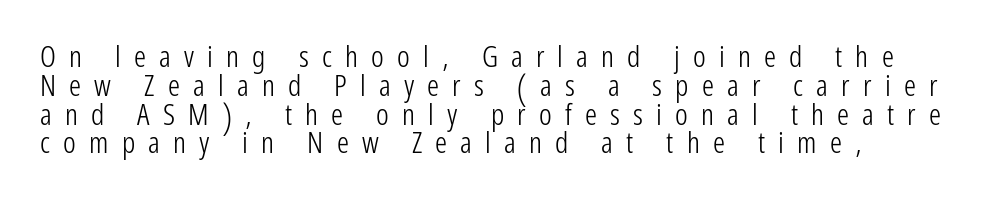
{"serif": "no", "italic": "no", "bold": "no", "weight": "light", "width": "condensed", "stroke_contrast": "low", "x_height": "medium", "monospaced": "no", "underline": "no", "align": "left", "line_spacing": "tight", "line_spacing_ratio": 0.96, "letter_spacing": "wide", "letter_spacing_em": 0.44, "glyph_px": 30}
